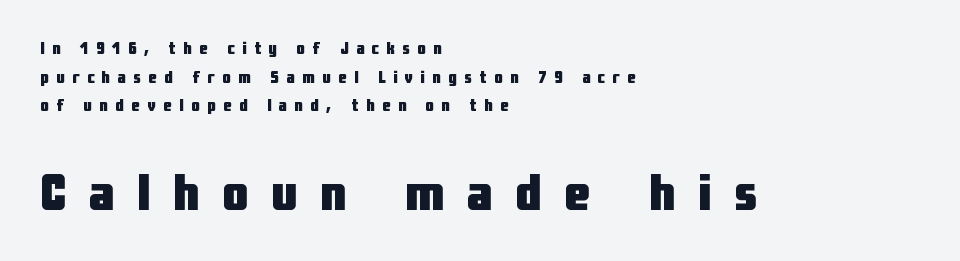
Q: Is the text bold? A: Yes.
Q: Is the text italic (slanted)? A: No, it is upright.
Q: Is the typeface a serif or a sans-serif typeface? A: Sans-serif.
Q: Is the text underlined? A: No.
Q: How is the paragraph aligned? A: Left-aligned.
Q: Is the spacing between letters normal or unusually wide? A: Unusually wide.
Q: Is the spacing between lines tight, normal or loose? A: Normal.
Q: Which block of text is set in a larger size, the first (top) or the second (bottom)? A: The second (bottom) one.
Q: Width (condensed, normal, or wide)? A: Condensed.
Q: Stroke contrast? A: Low.
Q: x-height? A: Medium.
Q: Monospaced? A: No.
